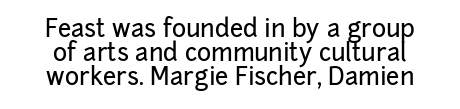
Summary of vertical rhythm: compact, with narrow interline spacing. No word sits above an underline. Standard letterfit; no display-style spreading of the glyphs. Every character sits straight up, as roman type does.
